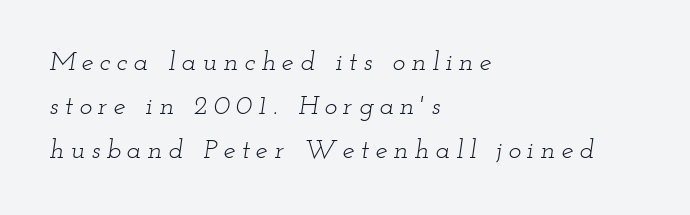
{"italic": "yes", "lean": "right", "slant_degrees": 12, "bold": "no", "underline": "no", "align": "left", "line_spacing": "normal", "line_spacing_ratio": 1.63, "letter_spacing": "wide", "letter_spacing_em": 0.23, "glyph_px": 27}
